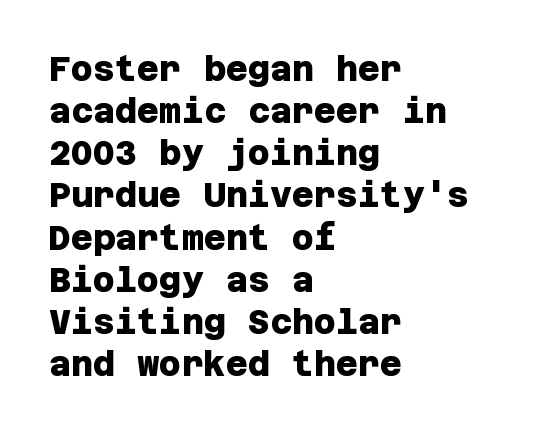
The paragraph shown leans on its left margin. The letters are bold, with thick, heavy strokes. Students, note that the glyphs here touch the page at normal intervals. Each letter's strokes conclude bluntly, with no projecting serifs. The passage shown is not underscored anywhere.
